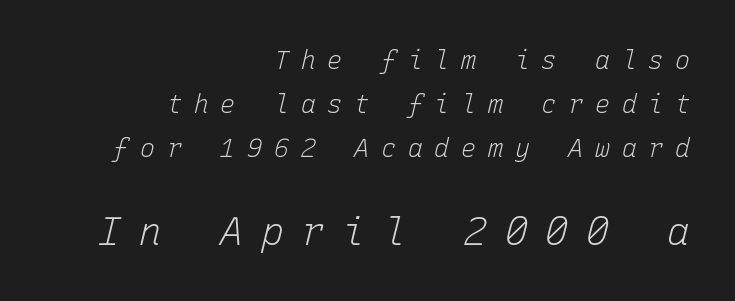
Q: Is the text bold? A: No.
Q: Is the text italic (slanted)? A: Yes, it leans right by about 15 degrees.
Q: Is the text underlined? A: No.
Q: How is the paragraph aligned? A: Right-aligned.
Q: Is the spacing between letters normal or unusually wide? A: Unusually wide.
Q: Which block of text is set in a larger size, the first (top) or the second (bottom)? A: The second (bottom) one.
Q: Width (condensed, normal, or wide)? A: Normal.
Q: Stroke contrast? A: Low.
Q: x-height? A: Medium.
Q: Monospaced? A: Yes.
